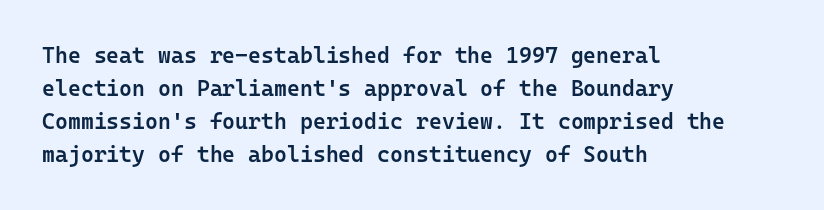
Ascenders rise straight up at ninety degrees. No word sits above an underline. Casual observation: everything's shoved over to the left. Between one letter and the next there's only the usual sliver of space.
